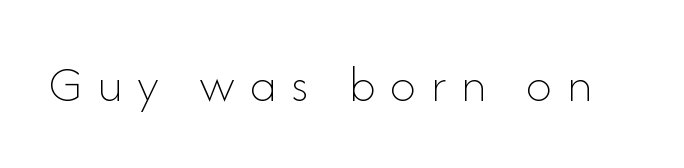
Q: Is the text bold? A: No.
Q: Is the text italic (slanted)? A: No, it is upright.
Q: Is the text underlined? A: No.
Q: Is the spacing between letters normal or unusually wide? A: Unusually wide.
Q: Width (condensed, normal, or wide)? A: Normal.
Q: Stroke contrast? A: Low.
Q: x-height? A: Small.
Q: Monospaced? A: No.
